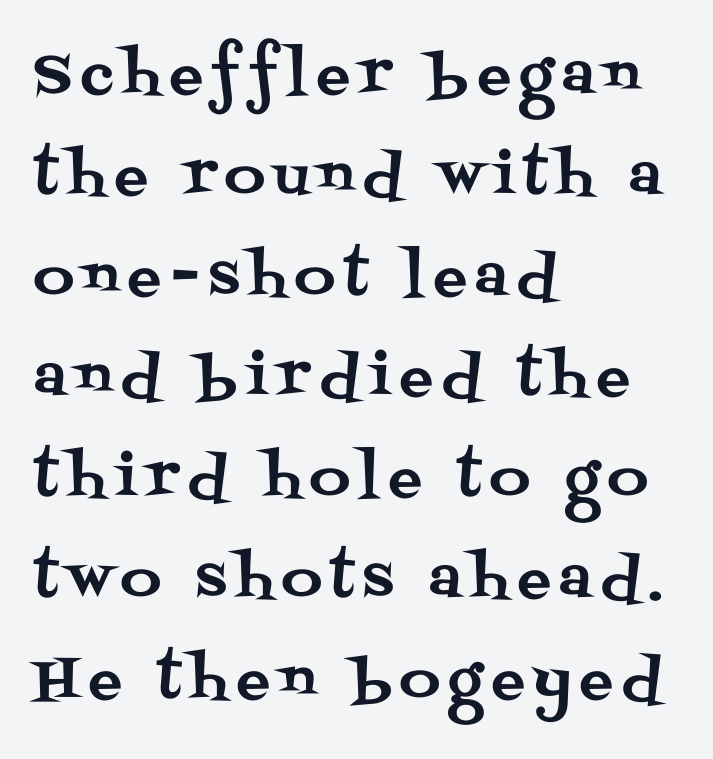
Q: Is the text italic (slanted)? A: No, it is upright.
Q: Is the typeface a serif or a sans-serif typeface? A: Serif.
Q: Is the text underlined? A: No.
Q: How is the paragraph aligned? A: Left-aligned.
Q: Width (condensed, normal, or wide)? A: Normal.
Q: Stroke contrast? A: Medium.
Q: x-height? A: Large.
Q: Monospaced? A: No.
